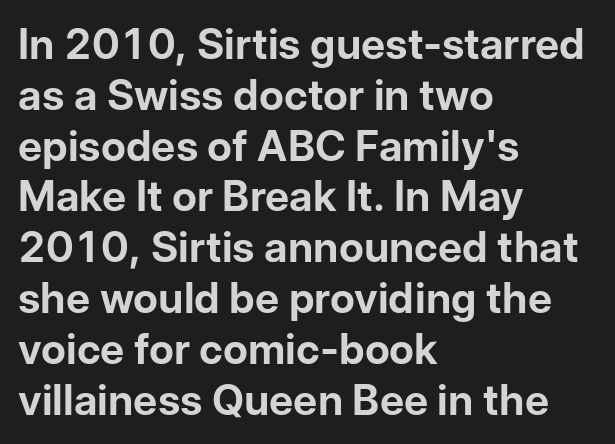
Q: Is the text bold? A: Yes.
Q: Is the text italic (slanted)? A: No, it is upright.
Q: Is the typeface a serif or a sans-serif typeface? A: Sans-serif.
Q: Is the text underlined? A: No.
Q: How is the paragraph aligned? A: Left-aligned.
Q: Is the spacing between letters normal or unusually wide? A: Normal.
Q: Width (condensed, normal, or wide)? A: Normal.
Q: Stroke contrast? A: Low.
Q: x-height? A: Medium.
Q: Monospaced? A: No.
